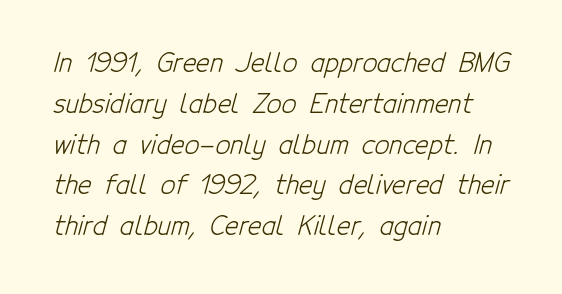
Q: Is the text bold? A: No.
Q: Is the text underlined? A: No.
Q: How is the paragraph aligned? A: Left-aligned.
Q: Is the spacing between letters normal or unusually wide? A: Normal.
Q: Is the spacing between lines tight, normal or loose? A: Normal.
